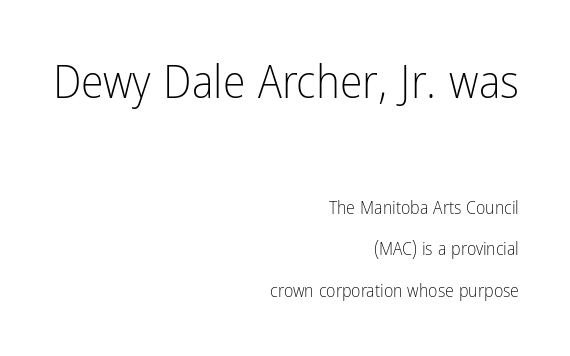
Q: Is the text bold? A: No.
Q: Is the text italic (slanted)? A: No, it is upright.
Q: Is the typeface a serif or a sans-serif typeface? A: Sans-serif.
Q: Is the text underlined? A: No.
Q: How is the paragraph aligned? A: Right-aligned.
Q: Is the spacing between letters normal or unusually wide? A: Normal.
Q: Is the spacing between lines tight, normal or loose? A: Loose.
Q: Which block of text is set in a larger size, the first (top) or the second (bottom)? A: The first (top) one.
Q: Width (condensed, normal, or wide)? A: Condensed.
Q: Stroke contrast? A: Low.
Q: x-height? A: Medium.
Q: Monospaced? A: No.
